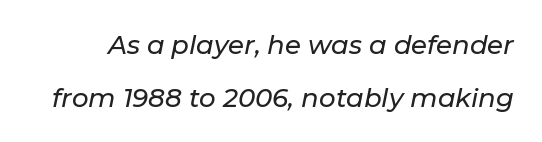
The image shows 26 px text type, italic (leaning right); set loose line spacing (2.03x), normal letter spacing, not underlined.
